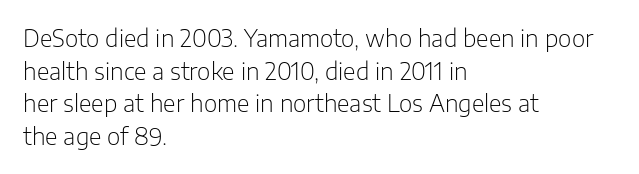
{"italic": "no", "bold": "no", "underline": "no", "align": "left", "line_spacing": "normal", "line_spacing_ratio": 1.42, "letter_spacing": "normal", "letter_spacing_em": 0.0, "glyph_px": 23}
